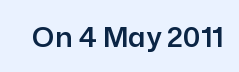
Q: Is the text italic (slanted)? A: No, it is upright.
Q: Is the typeface a serif or a sans-serif typeface? A: Sans-serif.
Q: Is the text underlined? A: No.
Q: Is the spacing between letters normal or unusually wide? A: Normal.
Q: Width (condensed, normal, or wide)? A: Normal.
Q: Stroke contrast? A: Low.
Q: x-height? A: Medium.
Q: Monospaced? A: No.
